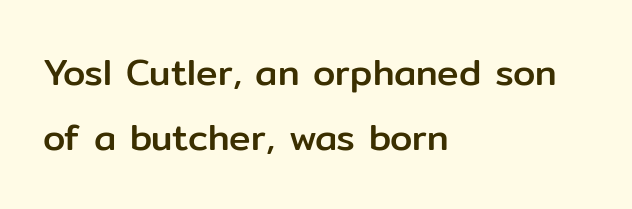
These lines keep a tight, regular rhythm from letter to letter. In terms of letterform style, serifs are entirely absent. Do the letters lean? They stand straight. The ragged edge is on the right, which tells us the setting is flush left. Descender tails drop into unmarked territory.
